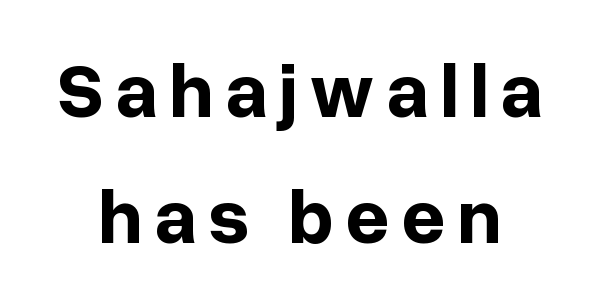
The string is rendered with underlining switched off. If you measured baseline to baseline, you'd find a middling distance. The rendering uses natural spacing where letterforms have individual widths. Strokes here are thick enough to call this a true bold. This is the regular roman posture of the typeface. What kind of face is this? One without serifs — a sans.
